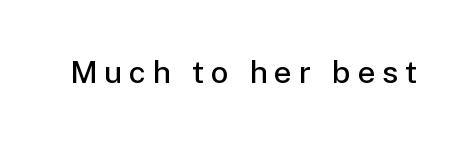
{"serif": "no", "italic": "no", "bold": "semi", "weight": "semibold", "width": "normal", "stroke_contrast": "low", "x_height": "medium", "monospaced": "no", "underline": "no", "letter_spacing": "wide", "letter_spacing_em": 0.22, "glyph_px": 31}
